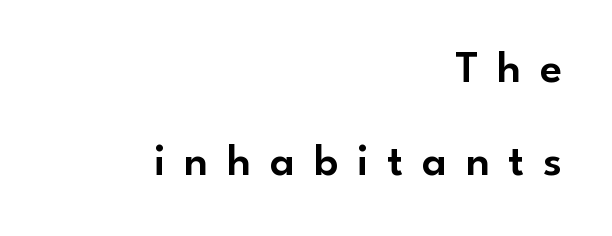
{"serif": "no", "italic": "no", "width": "normal", "stroke_contrast": "low", "x_height": "small", "monospaced": "no", "underline": "no", "align": "right", "line_spacing": "loose", "line_spacing_ratio": 2.07, "letter_spacing": "wide", "letter_spacing_em": 0.42, "glyph_px": 45}
